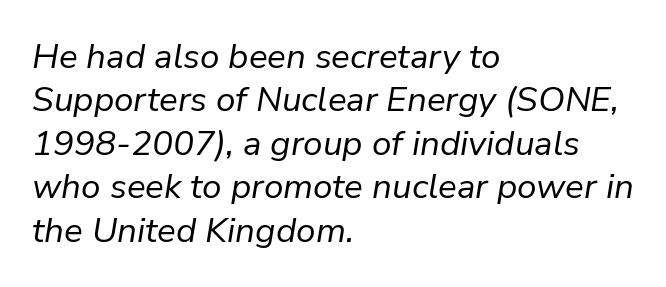
The image shows 35 px regular-weight type, italic (leaning right); set left-aligned, line spacing 1.24x, normal letter spacing, not underlined; low stroke contrast and a medium x-height.
